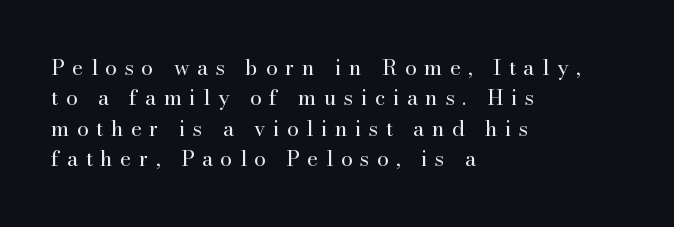
{"italic": "no", "bold": "no", "underline": "no", "align": "left", "line_spacing": "normal", "line_spacing_ratio": 1.45, "letter_spacing": "wide", "letter_spacing_em": 0.36, "glyph_px": 21}
